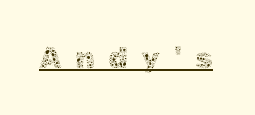
The image shows 30 px thin type, upright; set unusually wide letter spacing (+0.44 em), underlined; a medium x-height.
